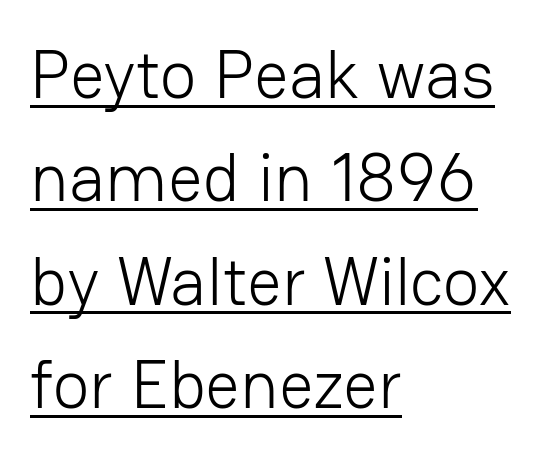
{"serif": "no", "italic": "no", "bold": "no", "weight": "light", "width": "normal", "stroke_contrast": "low", "x_height": "medium", "monospaced": "no", "underline": "yes", "align": "left", "line_spacing": "normal", "line_spacing_ratio": 1.52, "letter_spacing": "normal", "letter_spacing_em": 0.0, "glyph_px": 68}
